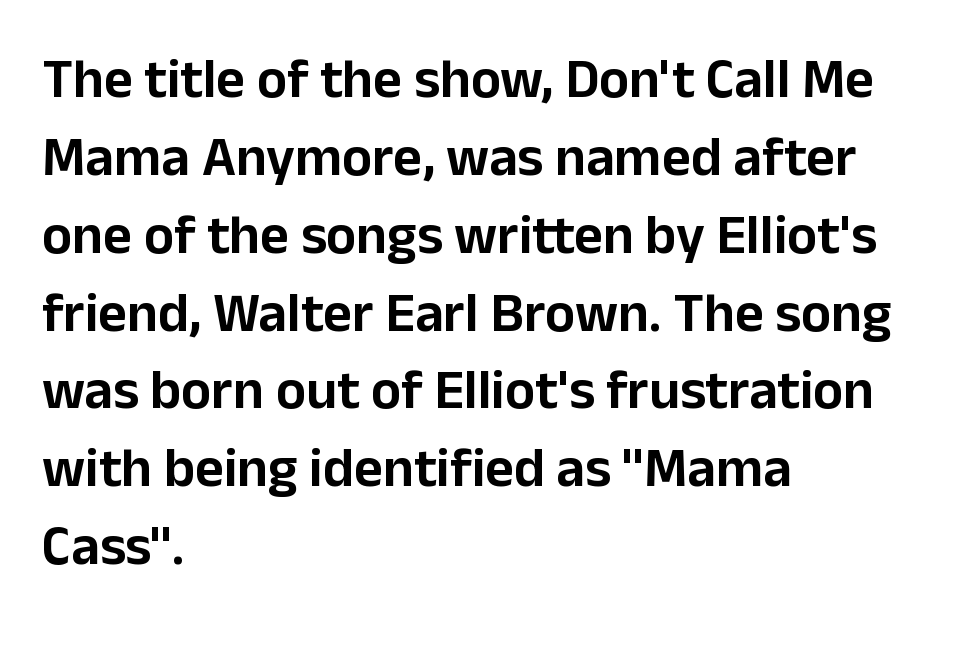
{"serif": "no", "italic": "no", "width": "normal", "stroke_contrast": "low", "x_height": "medium", "monospaced": "no", "underline": "no", "align": "left", "line_spacing": "normal", "line_spacing_ratio": 1.39, "letter_spacing": "normal", "letter_spacing_em": 0.0, "glyph_px": 56}
